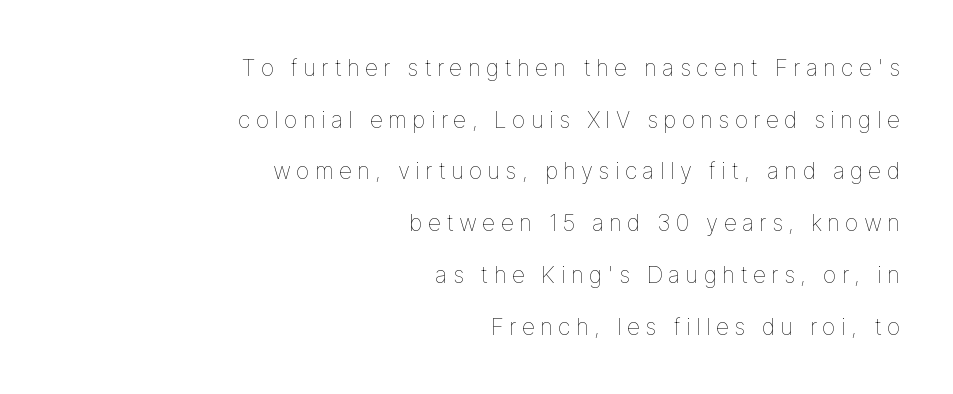
The baseline area is clear. Summary of weight: not heavy and not bold. Is the block centered? No — it sits flush against the right margin. Nope, not italic — everything's standing straight. This rendering widens character spacing well past its baseline value.
